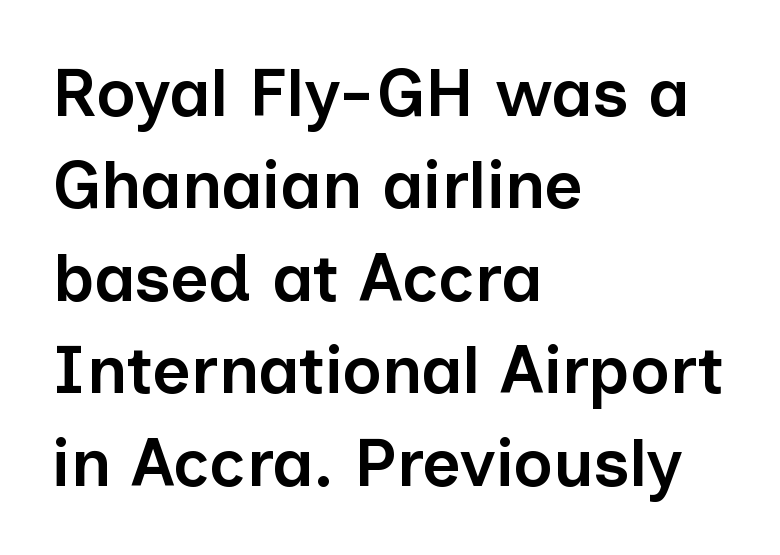
The image shows 67 px semibold sans-serif type, upright; set left-aligned, normal line spacing (1.38x), normal letter spacing, not underlined; low stroke contrast and a medium x-height.
